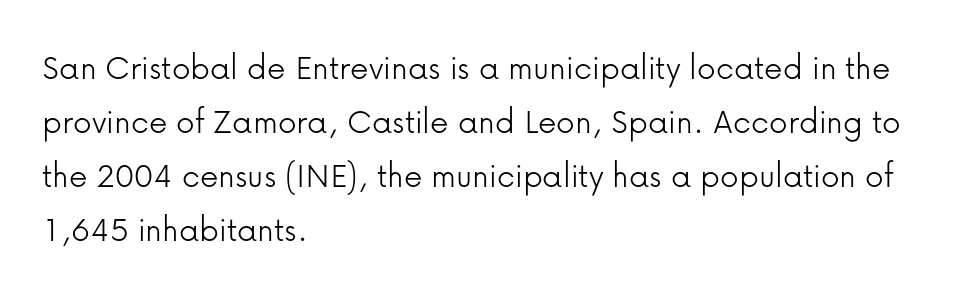
{"serif": "no", "italic": "no", "bold": "no", "weight": "light", "width": "normal", "stroke_contrast": "low", "x_height": "medium", "monospaced": "no", "underline": "no", "align": "left", "line_spacing": "normal", "line_spacing_ratio": 1.46, "letter_spacing": "normal", "letter_spacing_em": 0.0, "glyph_px": 37}
